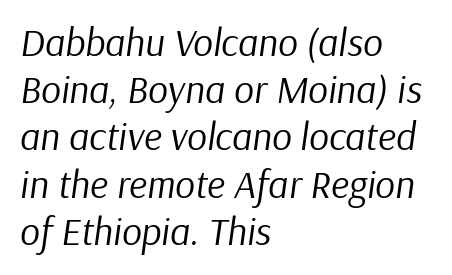
Stems and bowls with no extra thickness — not bold. A student would call this left alignment; a typographer would say flush left, rag right. Do the characters align in a grid? No, the font is proportional. A bare baseline throughout the passage. Nothing unusual about the tracking: characters are spaced as the font intends. It's the slanting kind of type.
